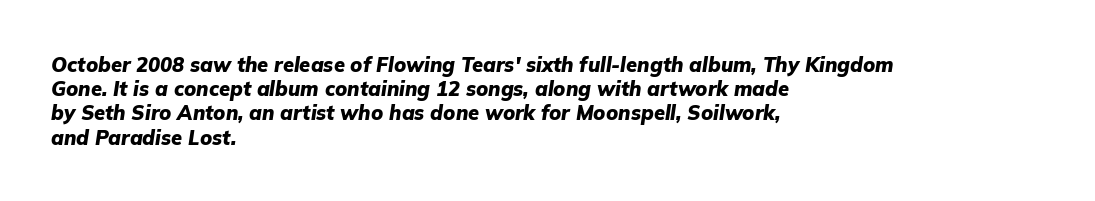
Q: Is the text bold? A: Yes.
Q: Is the text italic (slanted)? A: Yes, it leans right by about 9 degrees.
Q: Is the text underlined? A: No.
Q: How is the paragraph aligned? A: Left-aligned.
Q: Is the spacing between letters normal or unusually wide? A: Normal.
